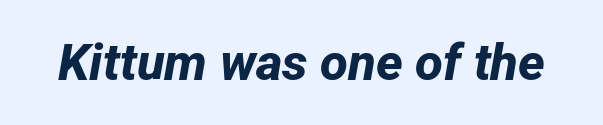
Its strokes are broad and dark, the hallmark of bold type. Observe the absence of serifs on each vertical stroke in this sample. Words float on clear page, feet unadorned. Each letter keeps its own natural width here, so spacing adapts to shape. Spacing between characters is what you'd get straight out of the box.
